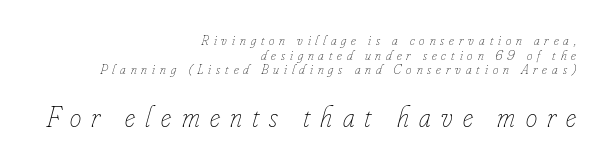
This sample has the flowing, uneven cadence of proportional lettering. A student would notice the bottom passage is typeset larger than what precedes it. A clean baseline with only descenders dipping below it. There's an unmistakable incline to the writing here. Think standard paragraph weight, or any step lighter than that.
